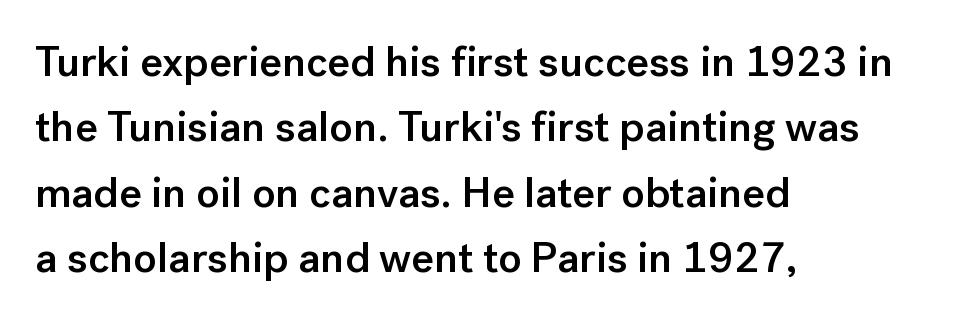
{"serif": "no", "italic": "no", "bold": "semi", "weight": "semibold", "width": "normal", "stroke_contrast": "low", "x_height": "medium", "monospaced": "no", "underline": "no", "align": "left", "line_spacing": "normal", "line_spacing_ratio": 1.52, "letter_spacing": "normal", "letter_spacing_em": 0.0, "glyph_px": 43}
